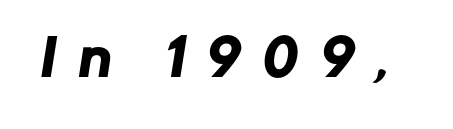
The image shows 50 px sans-serif type; set unusually wide letter spacing (+0.47 em), not underlined; low stroke contrast and a medium x-height.
